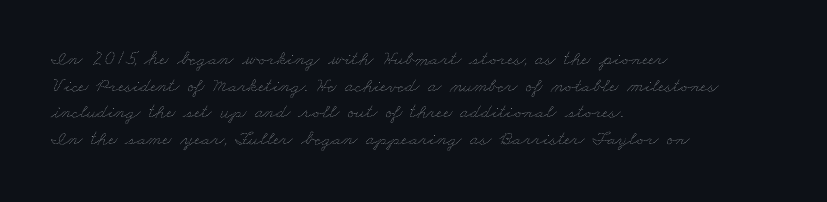
{"bold": "no", "underline": "no", "align": "left", "line_spacing": "normal", "line_spacing_ratio": 1.33, "letter_spacing": "normal", "letter_spacing_em": 0.0, "glyph_px": 20}
